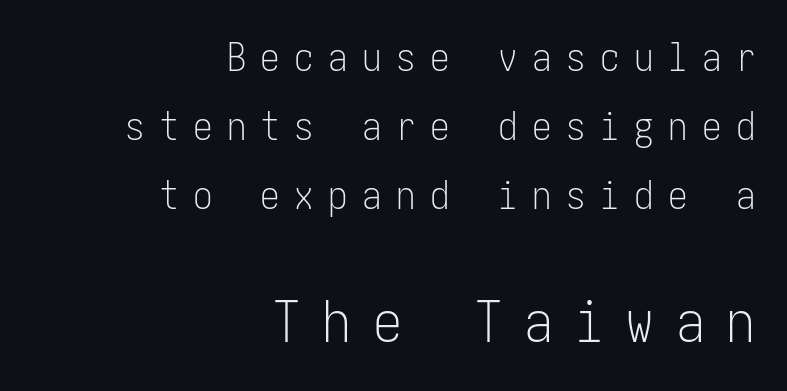
Q: Is the text bold? A: No.
Q: Is the text italic (slanted)? A: No, it is upright.
Q: Is the typeface a serif or a sans-serif typeface? A: Sans-serif.
Q: Is the text underlined? A: No.
Q: How is the paragraph aligned? A: Right-aligned.
Q: Is the spacing between letters normal or unusually wide? A: Unusually wide.
Q: Which block of text is set in a larger size, the first (top) or the second (bottom)? A: The second (bottom) one.
Q: Width (condensed, normal, or wide)? A: Condensed.
Q: Stroke contrast? A: Low.
Q: x-height? A: Medium.
